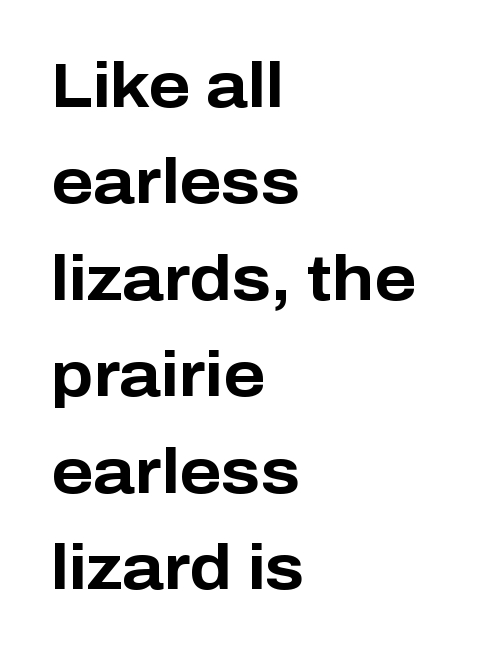
{"serif": "no", "italic": "no", "bold": "yes", "weight": "bold", "width": "normal", "stroke_contrast": "low", "x_height": "medium", "monospaced": "no", "underline": "no", "align": "left", "line_spacing": "normal", "line_spacing_ratio": 1.53, "letter_spacing": "normal", "letter_spacing_em": 0.0, "glyph_px": 63}
